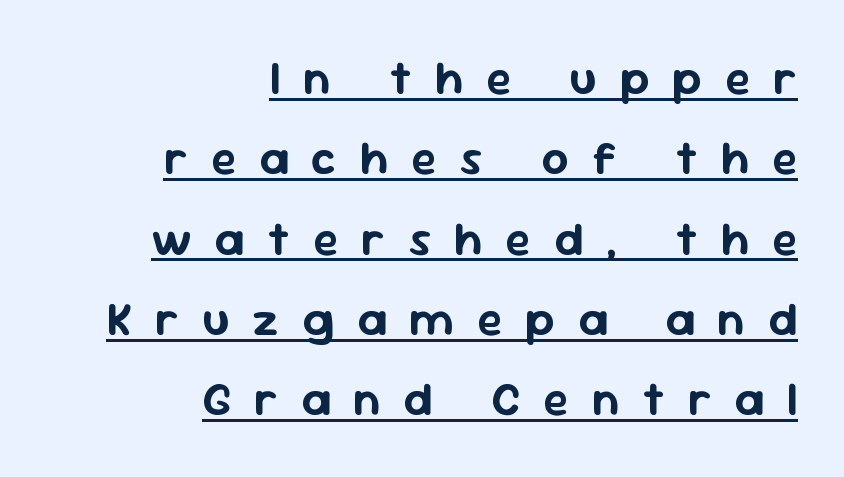
The image shows 47 px sans-serif type, upright; set right-aligned, line spacing 1.71x, unusually wide letter spacing (+0.49 em), underlined; low stroke contrast and a medium x-height.
